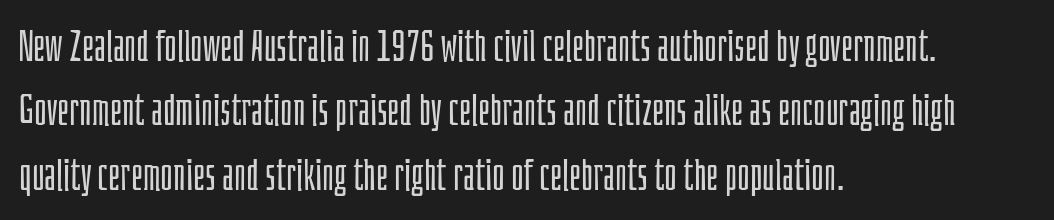
The passage shown is not underscored anywhere. Think of a printed novel: that variable character pitch is what you see here. If you drew a line through each stem, it would be perfectly vertical. Caption: multi-line text, flush left, ragged right. Typographically, this falls in the sans-serif category.
